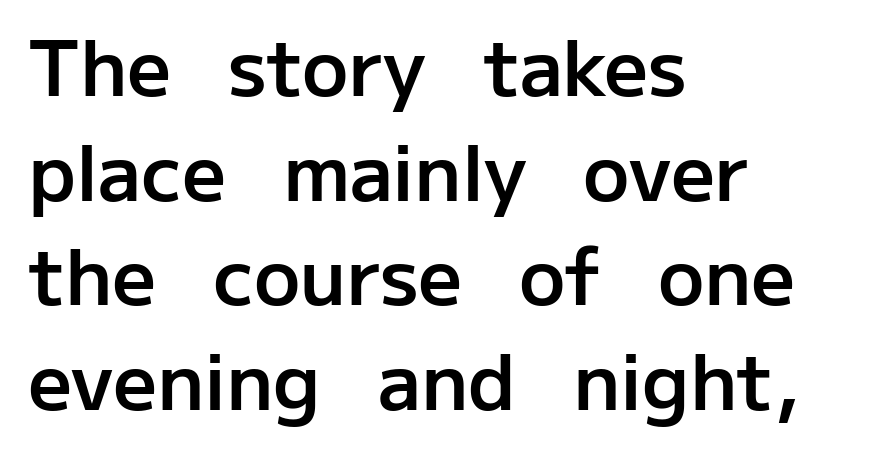
{"serif": "no", "italic": "no", "bold": "semi", "weight": "semibold", "width": "normal", "stroke_contrast": "low", "x_height": "medium", "monospaced": "no", "underline": "no", "align": "left", "line_spacing": "normal", "line_spacing_ratio": 1.36, "letter_spacing": "normal", "letter_spacing_em": 0.0, "glyph_px": 77}
